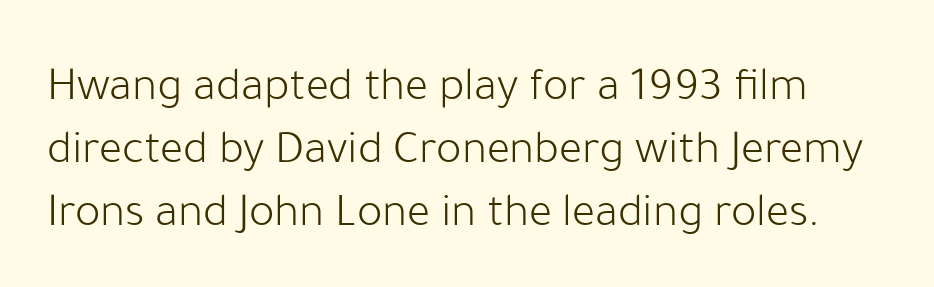
Here the designer chose a conventional face with non-uniform glyph widths. Nope, no serifs anywhere on these letters. The specimen omits any rule beneath the text block's lines. Do the letters lean? They stand straight. Weight: regular or lighter.
